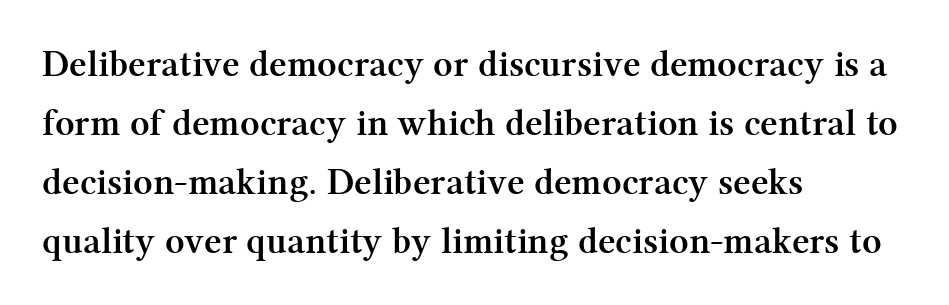
Q: Is the text bold? A: Yes.
Q: Is the text italic (slanted)? A: No, it is upright.
Q: Is the typeface a serif or a sans-serif typeface? A: Serif.
Q: Is the text underlined? A: No.
Q: How is the paragraph aligned? A: Left-aligned.
Q: Is the spacing between letters normal or unusually wide? A: Normal.
Q: Is the spacing between lines tight, normal or loose? A: Normal.
Q: Width (condensed, normal, or wide)? A: Normal.
Q: Stroke contrast? A: Medium.
Q: x-height? A: Medium.
Q: Monospaced? A: No.
